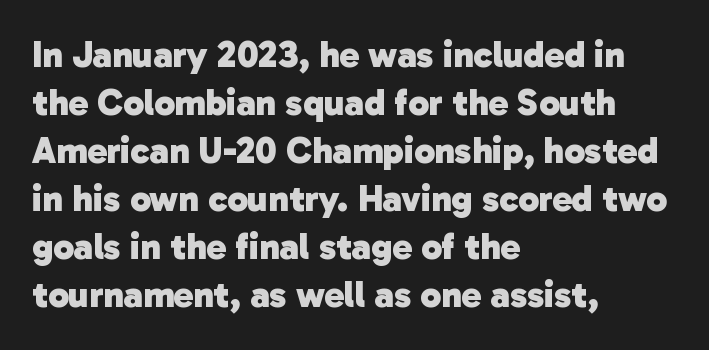
The image shows 37 px heavy sans-serif type; set left-aligned, normal line spacing (1.3x), normal letter spacing, not underlined; low stroke contrast and a medium x-height.
